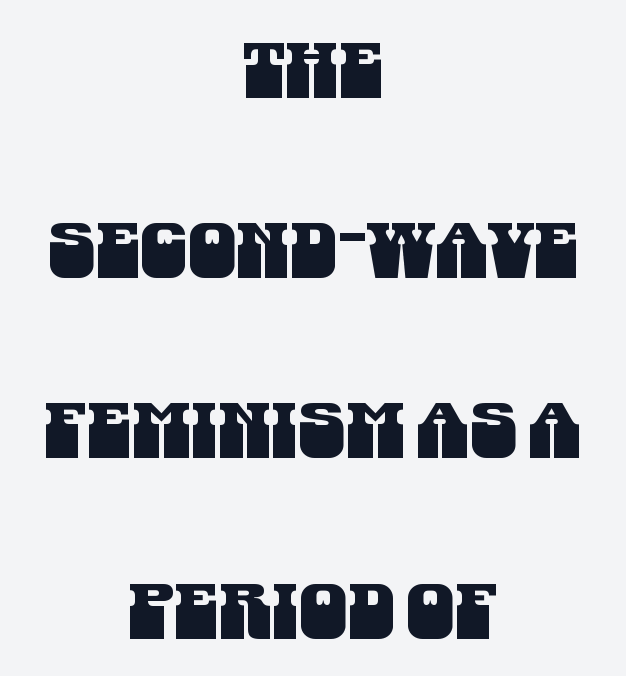
Q: Is the typeface a serif or a sans-serif typeface? A: Sans-serif.
Q: Is the text underlined? A: No.
Q: How is the paragraph aligned? A: Centered.
Q: Is the spacing between letters normal or unusually wide? A: Normal.
Q: Is the spacing between lines tight, normal or loose? A: Loose.
Q: Width (condensed, normal, or wide)? A: Condensed.
Q: Stroke contrast? A: Medium.
Q: x-height? A: Large.
Q: Monospaced? A: No.
